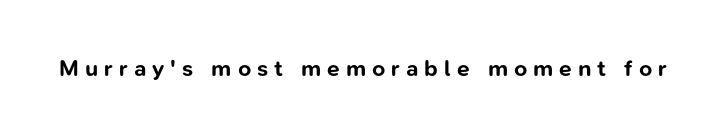
Q: Is the text bold? A: Yes.
Q: Is the text italic (slanted)? A: No, it is upright.
Q: Is the text underlined? A: No.
Q: Is the spacing between letters normal or unusually wide? A: Unusually wide.
